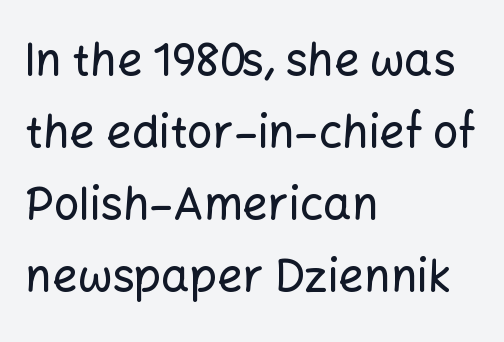
The image shows 45 px sans-serif type, upright; set left-aligned, normal line spacing (1.6x), normal letter spacing, not underlined; low stroke contrast and a medium x-height.
